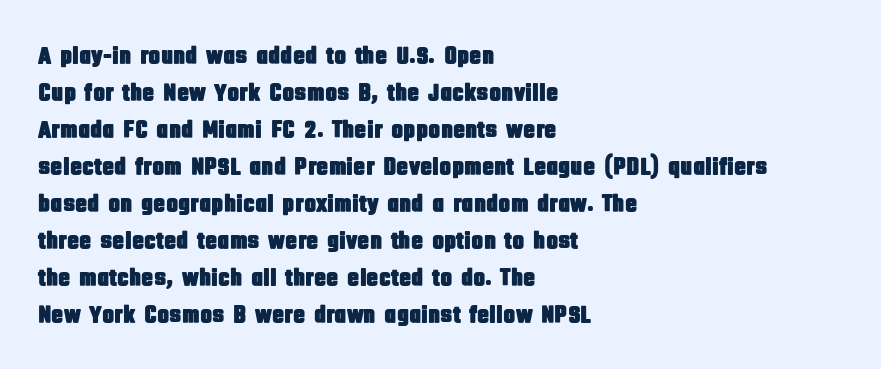
The image shows 25 px text type, upright; set left-aligned, normal line spacing (1.48x), normal letter spacing, not underlined.
